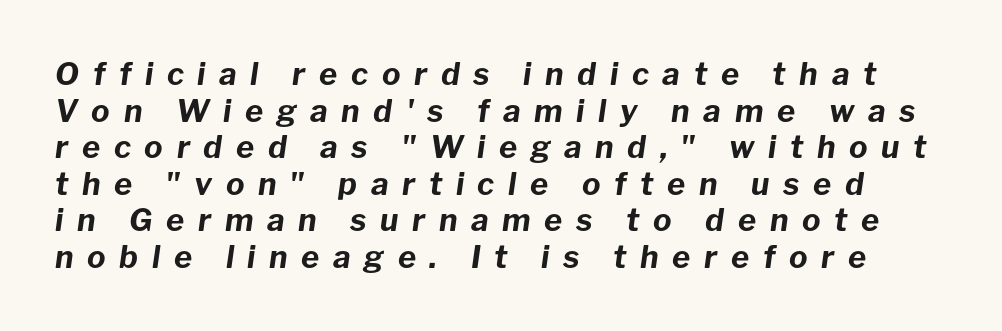
{"italic": "yes", "lean": "right", "slant_degrees": 8, "bold": "yes", "weight": "bold", "width": "normal", "stroke_contrast": "low", "x_height": "medium", "monospaced": "no", "underline": "no", "line_spacing_ratio": 1.18, "letter_spacing": "wide", "letter_spacing_em": 0.44, "glyph_px": 31}
